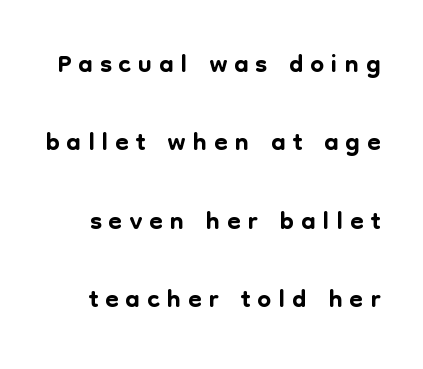
{"serif": "no", "italic": "no", "width": "normal", "stroke_contrast": "low", "x_height": "medium", "monospaced": "no", "underline": "no", "line_spacing": "loose", "line_spacing_ratio": 2.01, "glyph_px": 39}
